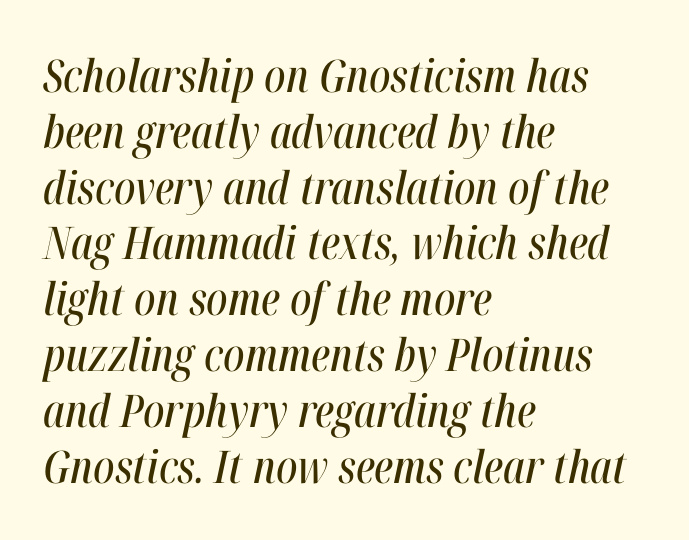
The image shows 45 px condensed type, italic (leaning right); set left-aligned, line spacing 1.24x, normal letter spacing, not underlined; high stroke contrast and a medium x-height.
